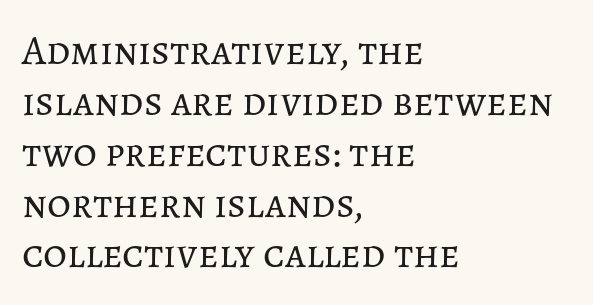
Q: Is the text bold? A: No.
Q: Is the text italic (slanted)? A: No, it is upright.
Q: Is the text underlined? A: No.
Q: How is the paragraph aligned? A: Left-aligned.
Q: Is the spacing between letters normal or unusually wide? A: Normal.
Q: Width (condensed, normal, or wide)? A: Normal.
Q: Stroke contrast? A: Low.
Q: x-height? A: Medium.
Q: Monospaced? A: No.
